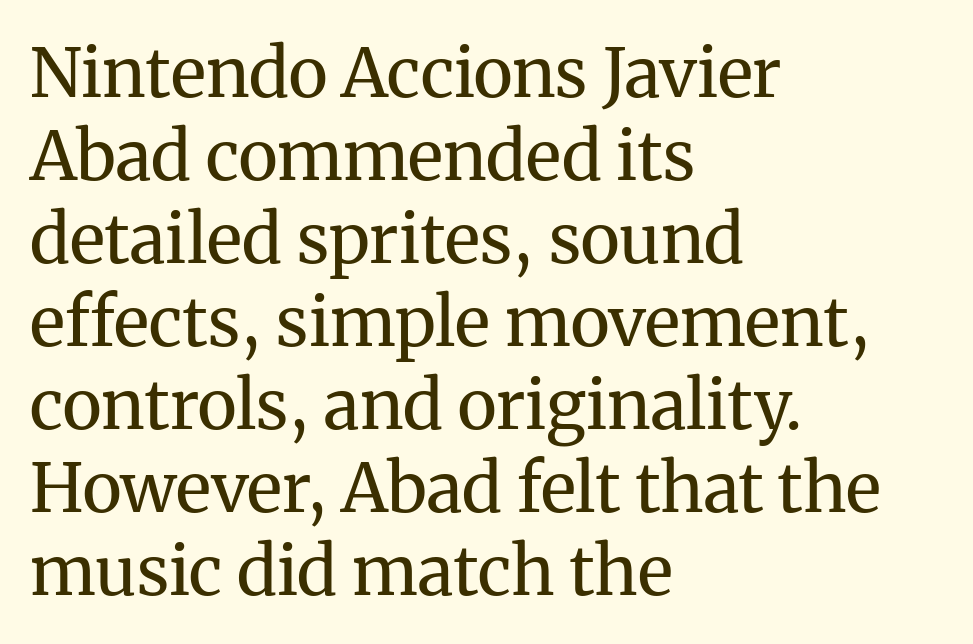
Are there feet on the stems? There are — it's a serif. The rendering uses natural spacing where letterforms have individual widths. Underlining? Definitely not there. Layout note: lines flush left. Look at the tracking — it's just the regular setting, nothing added. Designer's note — italics off, roman on.
